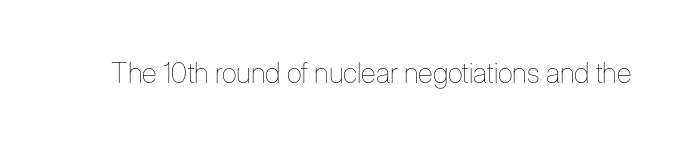
These lines were composed using upright roman letters. Weight: not bold — regular or lighter. Glyph-to-glyph distance matches everyday printed text. The face used here is proportionally spaced, like ordinary book or web type. A bare baseline throughout the passage.
